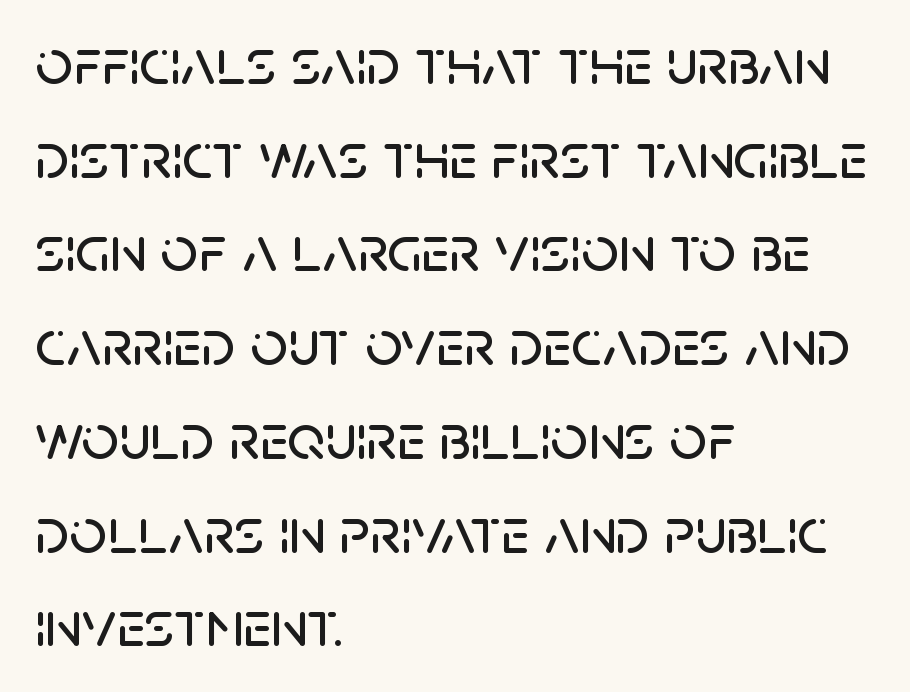
{"serif": "no", "italic": "no", "width": "normal", "stroke_contrast": "low", "x_height": "large", "monospaced": "no", "underline": "no", "align": "left", "line_spacing": "normal", "line_spacing_ratio": 1.42, "letter_spacing": "normal", "letter_spacing_em": 0.0, "glyph_px": 66}
